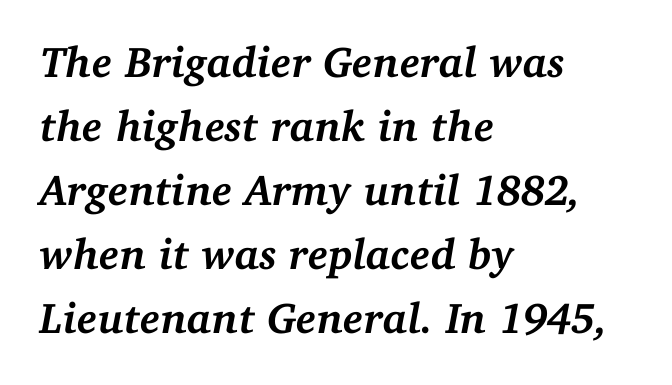
The rendering uses a bold face; every stroke is thick and dark. These lines keep a tight, regular rhythm from letter to letter. Notice how the stems are inclined rather than vertical — that's the hallmark of italics. Baseline-to-baseline distance is the conventional proportion of letter height. Compared with a centered layout, this one pins lines to the left instead.
